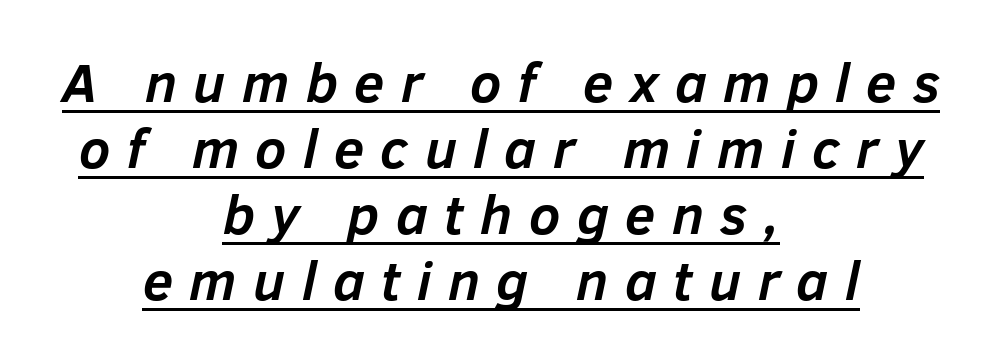
{"italic": "yes", "lean": "right", "slant_degrees": 12, "bold": "yes", "weight": "semibold", "width": "normal", "stroke_contrast": "low", "x_height": "medium", "monospaced": "no", "underline": "yes", "align": "center", "line_spacing_ratio": 1.2, "letter_spacing": "wide", "letter_spacing_em": 0.3, "glyph_px": 55}
